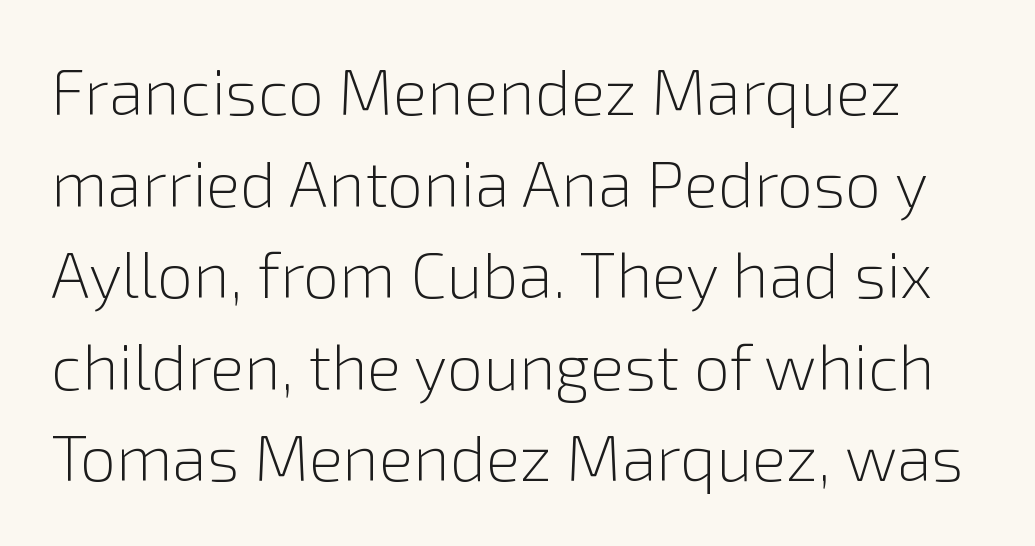
Q: Is the text bold? A: No.
Q: Is the text italic (slanted)? A: No, it is upright.
Q: Is the typeface a serif or a sans-serif typeface? A: Sans-serif.
Q: Is the text underlined? A: No.
Q: Is the spacing between letters normal or unusually wide? A: Normal.
Q: Is the spacing between lines tight, normal or loose? A: Normal.
Q: Width (condensed, normal, or wide)? A: Normal.
Q: Stroke contrast? A: Low.
Q: x-height? A: Medium.
Q: Monospaced? A: No.
